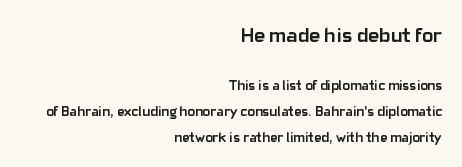
If you drew a line through each stem, it would be perfectly vertical. Nothing unusual about the tracking: characters are spaced as the font intends. Lines of text with bare space underneath. The first block has been scaled up relative to the second.
